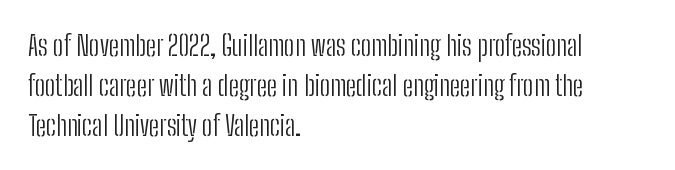
Q: Is the text bold? A: No.
Q: Is the text italic (slanted)? A: No, it is upright.
Q: Is the typeface a serif or a sans-serif typeface? A: Sans-serif.
Q: Is the text underlined? A: No.
Q: How is the paragraph aligned? A: Left-aligned.
Q: Is the spacing between letters normal or unusually wide? A: Normal.
Q: Is the spacing between lines tight, normal or loose? A: Normal.
Q: Width (condensed, normal, or wide)? A: Condensed.
Q: Stroke contrast? A: Low.
Q: x-height? A: Medium.
Q: Monospaced? A: No.
